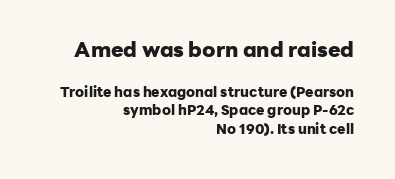
Upright lettering throughout. The letterforms sit shoulder to shoulder at normal distance. Vertically, the passage feels balanced, rows spaced as you'd expect. The paragraph has a hard right edge and a soft left edge. Every letter is thick-stroked: bold, no question. The gap between lines stays unmarked.
